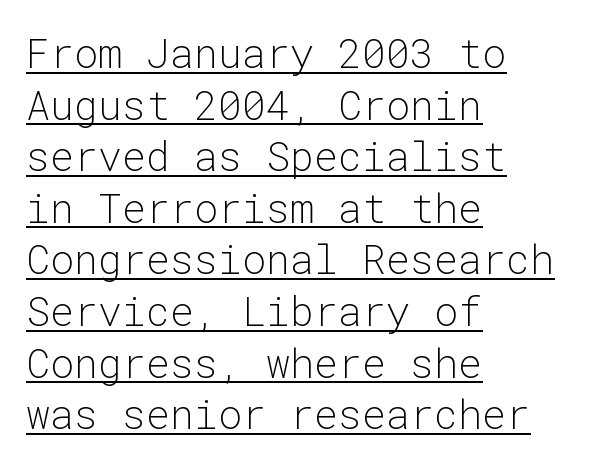
You can tell from the bare stems that sans-serif type was used. Where is the straight margin? On the left. Fixed-width glyphs throughout — classic coding-font behaviour. The letters sit at their default tracking, neither squeezed nor spread.
